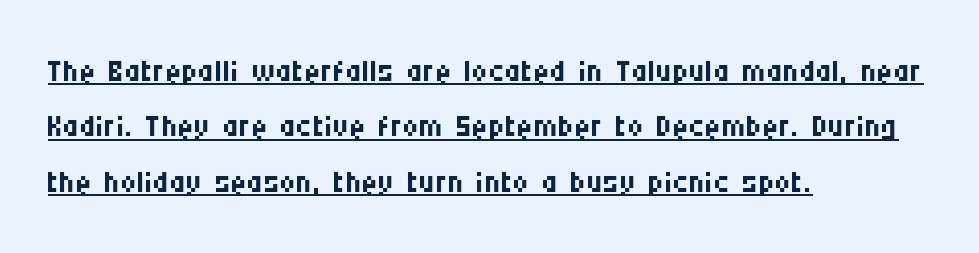
To sum up the face: it is a sans, with no serifs. Beneath each row of characters lies a ruled line. The rendering anchors every line to the left-hand side. Designer's note — italics off, roman on.
